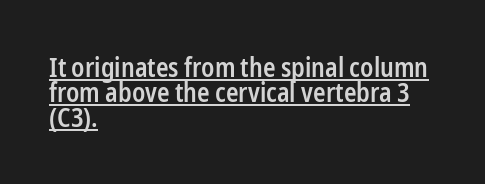
{"italic": "no", "bold": "semi", "underline": "yes", "align": "left", "line_spacing": "tight", "line_spacing_ratio": 0.96, "letter_spacing": "normal", "letter_spacing_em": 0.0, "glyph_px": 26}
